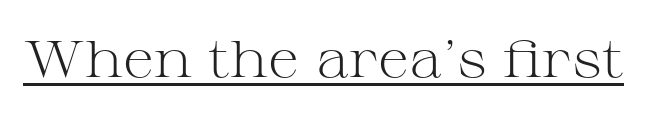
Q: Is the text bold? A: No.
Q: Is the text italic (slanted)? A: No, it is upright.
Q: Is the typeface a serif or a sans-serif typeface? A: Serif.
Q: Is the text underlined? A: Yes.
Q: Is the spacing between letters normal or unusually wide? A: Normal.
Q: Width (condensed, normal, or wide)? A: Wide.
Q: Stroke contrast? A: Medium.
Q: x-height? A: Medium.
Q: Monospaced? A: No.
